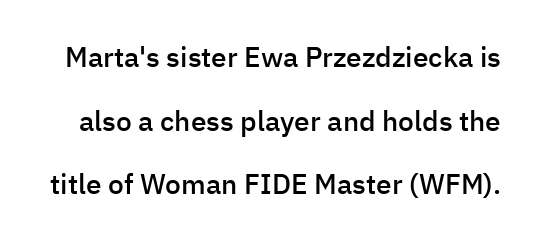
Q: Is the text bold? A: Semi-bold.
Q: Is the text italic (slanted)? A: No, it is upright.
Q: Is the typeface a serif or a sans-serif typeface? A: Sans-serif.
Q: Is the text underlined? A: No.
Q: Is the spacing between letters normal or unusually wide? A: Normal.
Q: Is the spacing between lines tight, normal or loose? A: Loose.
Q: Width (condensed, normal, or wide)? A: Normal.
Q: Stroke contrast? A: Low.
Q: x-height? A: Medium.
Q: Monospaced? A: No.
